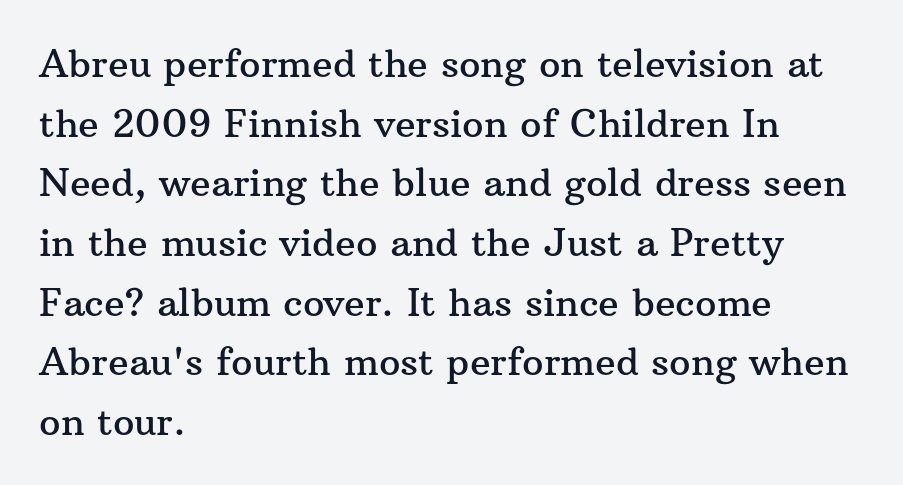
The image shows 38 px serif type, upright; set left-aligned, normal line spacing (1.57x), normal letter spacing, not underlined; medium stroke contrast and a medium x-height.
